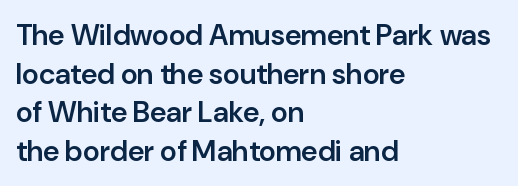
Posture: straight, roman, zero tilt. Quick note: underline off. Line starts are locked; line ends wander. Caption: standard tracking, unaltered.
